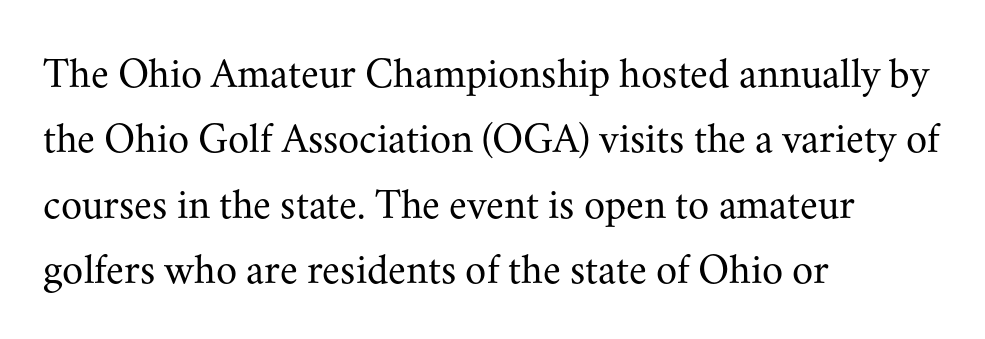
{"serif": "yes", "italic": "no", "bold": "no", "weight": "regular", "width": "normal", "stroke_contrast": "medium", "x_height": "small", "monospaced": "no", "underline": "no", "align": "left", "line_spacing": "normal", "line_spacing_ratio": 1.52, "letter_spacing": "normal", "letter_spacing_em": 0.0, "glyph_px": 43}
